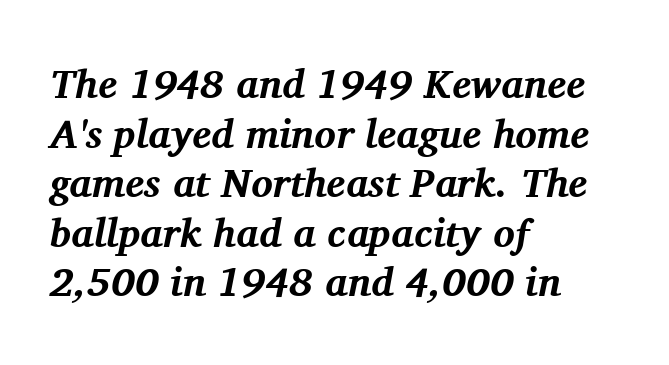
{"serif": "yes", "italic": "yes", "lean": "right", "slant_degrees": 11, "bold": "yes", "weight": "bold", "width": "normal", "stroke_contrast": "medium", "x_height": "medium", "monospaced": "no", "underline": "no", "align": "left", "line_spacing_ratio": 1.24, "letter_spacing": "normal", "letter_spacing_em": 0.0, "glyph_px": 40}
